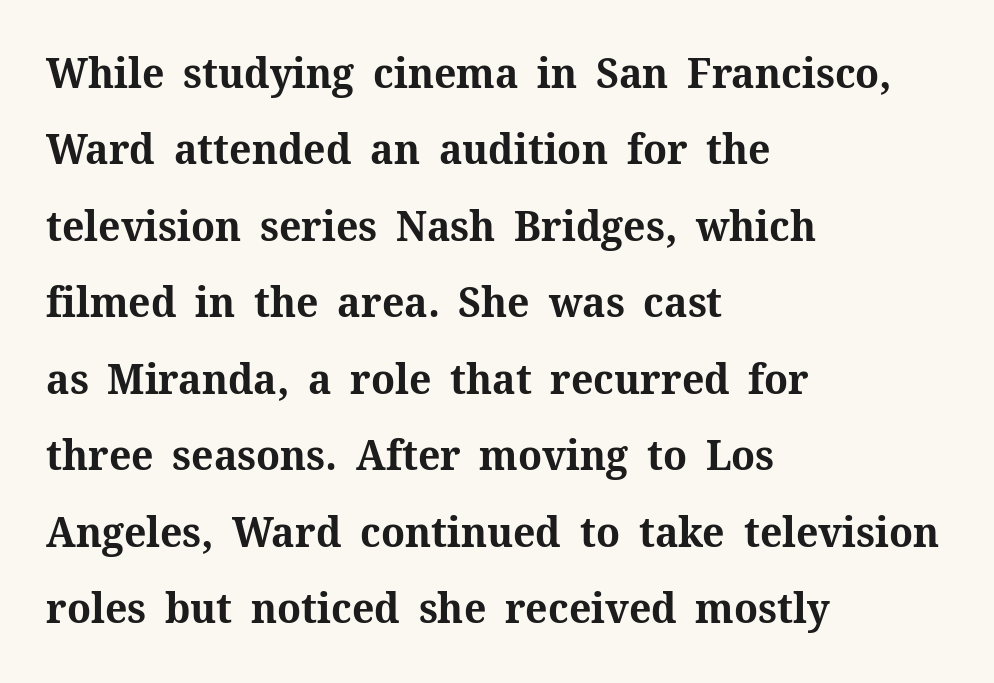
Q: Is the text bold? A: Yes.
Q: Is the text italic (slanted)? A: No, it is upright.
Q: Is the typeface a serif or a sans-serif typeface? A: Serif.
Q: Is the text underlined? A: No.
Q: How is the paragraph aligned? A: Left-aligned.
Q: Is the spacing between letters normal or unusually wide? A: Normal.
Q: Width (condensed, normal, or wide)? A: Normal.
Q: Stroke contrast? A: Medium.
Q: x-height? A: Medium.
Q: Monospaced? A: No.
